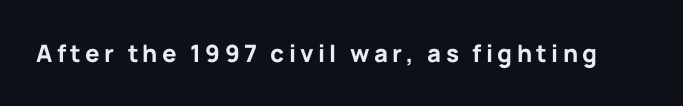
{"italic": "no", "bold": "yes", "underline": "no", "glyph_px": 24}
